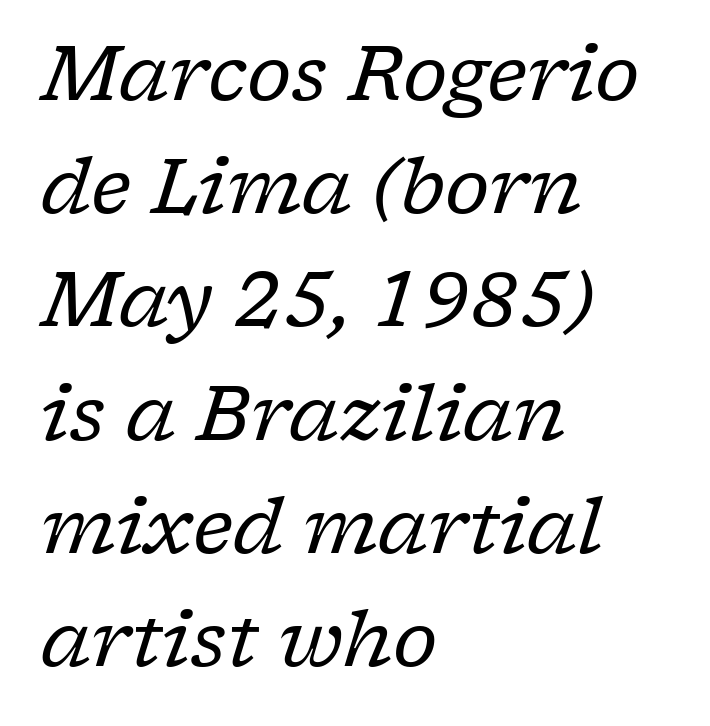
Q: Is the text bold? A: No.
Q: Is the text italic (slanted)? A: Yes, it leans right by about 17 degrees.
Q: Is the typeface a serif or a sans-serif typeface? A: Serif.
Q: Is the text underlined? A: No.
Q: How is the paragraph aligned? A: Left-aligned.
Q: Is the spacing between letters normal or unusually wide? A: Normal.
Q: Is the spacing between lines tight, normal or loose? A: Normal.
Q: Width (condensed, normal, or wide)? A: Normal.
Q: Stroke contrast? A: Low.
Q: x-height? A: Medium.
Q: Monospaced? A: No.
